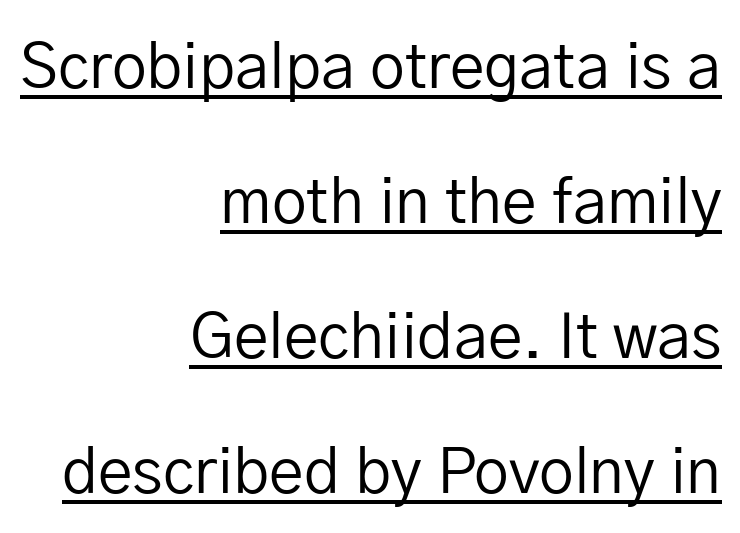
{"serif": "no", "italic": "no", "bold": "no", "weight": "regular", "width": "normal", "stroke_contrast": "low", "x_height": "medium", "monospaced": "no", "underline": "yes", "align": "right", "line_spacing": "loose", "line_spacing_ratio": 2.18, "letter_spacing": "normal", "letter_spacing_em": 0.0, "glyph_px": 62}
